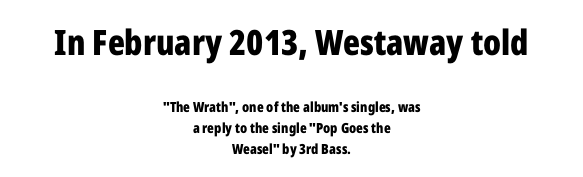
Reading top to bottom, the characters get smaller at the block break. Look at the tracking — it's just the regular setting, nothing added. Evenly set lines give the paragraph a standard silhouette. Think of a printed novel: that variable character pitch is what you see here. The setting favours the middle, as headings and verse often do.
